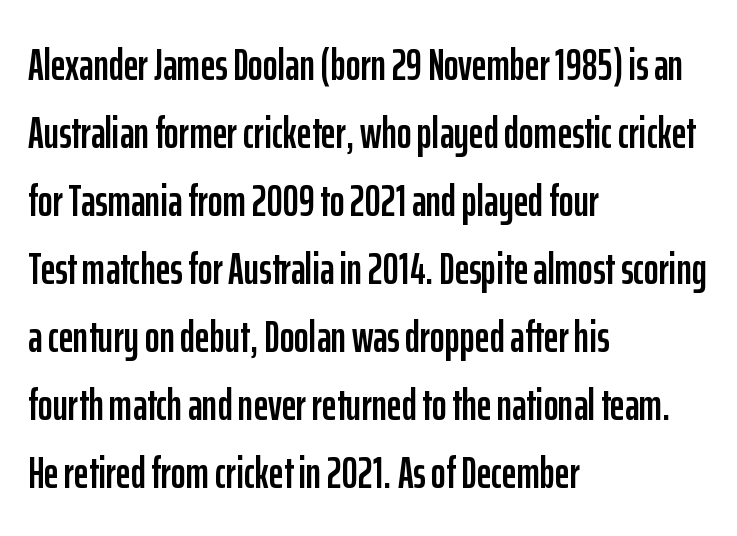
{"serif": "no", "italic": "no", "width": "condensed", "stroke_contrast": "low", "x_height": "medium", "monospaced": "no", "underline": "no", "align": "left", "line_spacing": "normal", "line_spacing_ratio": 1.51, "letter_spacing": "normal", "letter_spacing_em": 0.0, "glyph_px": 45}
